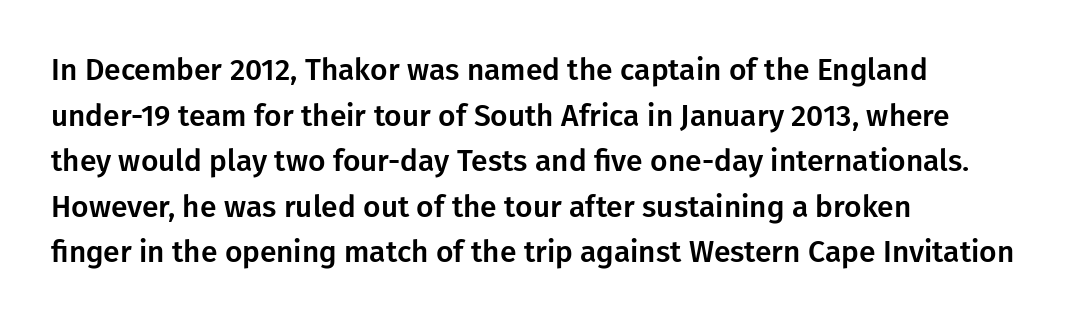
{"serif": "no", "italic": "no", "width": "normal", "stroke_contrast": "low", "x_height": "medium", "monospaced": "no", "underline": "no", "align": "left", "line_spacing": "normal", "line_spacing_ratio": 1.52, "letter_spacing": "normal", "letter_spacing_em": 0.0, "glyph_px": 30}
